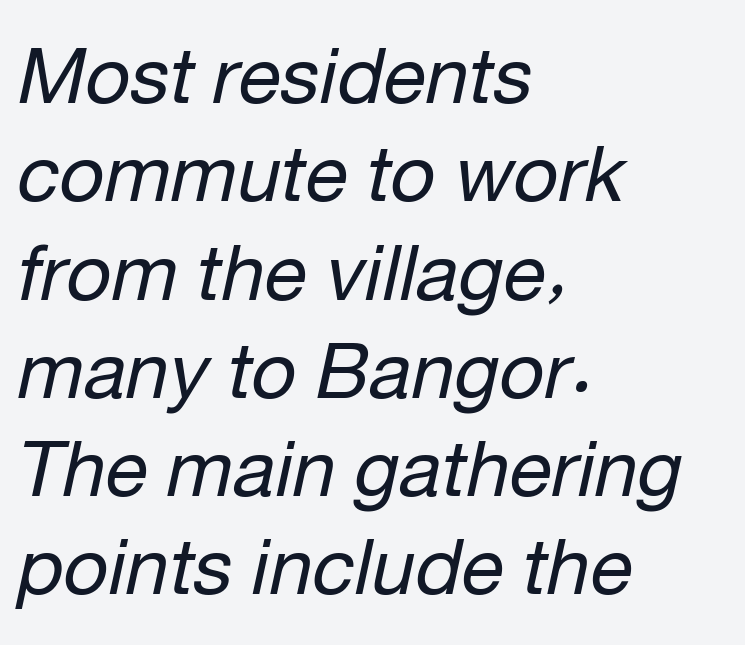
{"italic": "yes", "lean": "right", "slant_degrees": 12, "bold": "no", "weight": "regular", "width": "normal", "stroke_contrast": "low", "x_height": "medium", "monospaced": "no", "underline": "no", "align": "left", "line_spacing": "normal", "line_spacing_ratio": 1.26, "letter_spacing": "normal", "letter_spacing_em": 0.0, "glyph_px": 78}
